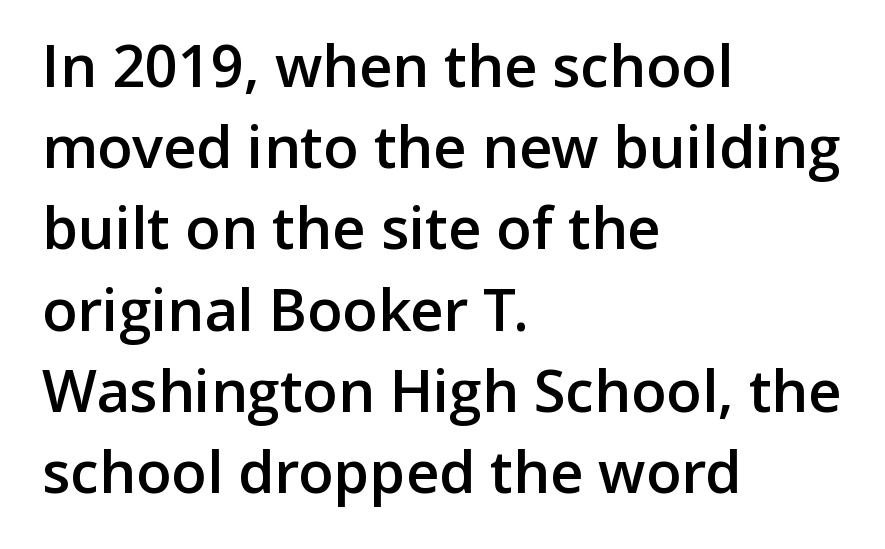
Reading down the column, the eye jumps a familiar distance to each next line. The lines are quadded left. Ordinary non-slanted type is in use. Is this a fixed-width face? No — the glyphs have proportional, varying widths. Its strokes are somewhat broadened, the hallmark of semibold type. The passage shown has conventional tracking throughout.
